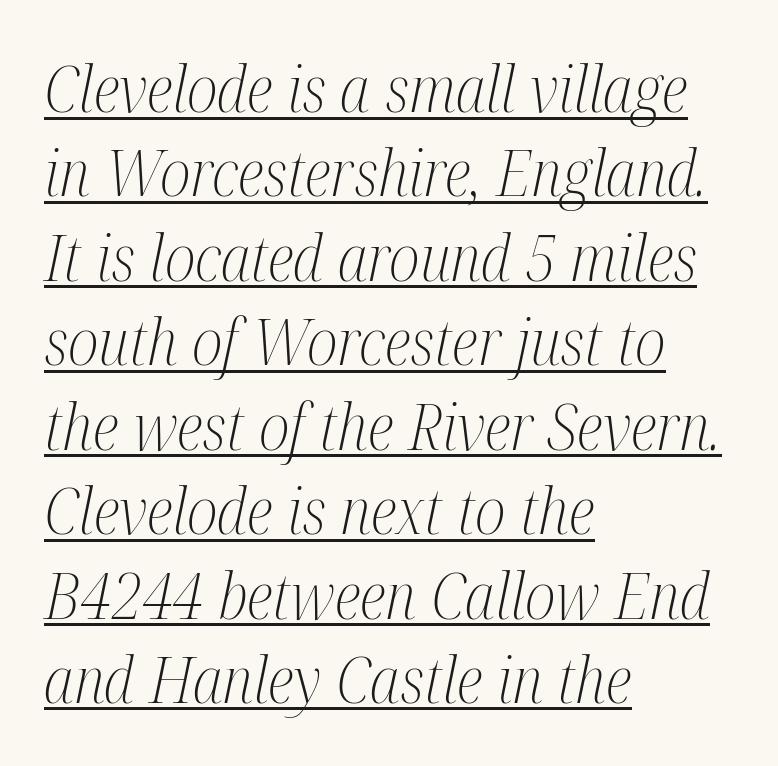
Proportional: the letters do not fall into vertical columns. A quiet, ordinary-to-light weight characterises the typeface. Every row of glyphs begins at an identical x-position on the left. The characters display serif detailing at their extremities. The axis of the letterforms is tilted away from vertical. Between one letter and the next there's only the usual sliver of space.
